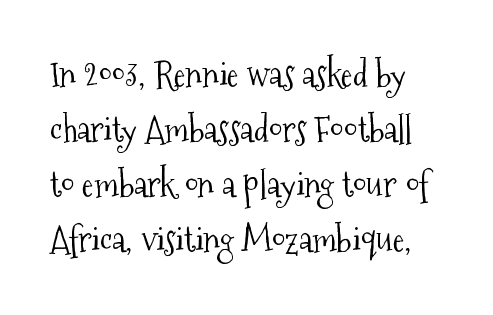
Q: Is the text bold? A: No.
Q: Is the text italic (slanted)? A: No, it is upright.
Q: Is the typeface a serif or a sans-serif typeface? A: Serif.
Q: Is the text underlined? A: No.
Q: Is the spacing between letters normal or unusually wide? A: Normal.
Q: Is the spacing between lines tight, normal or loose? A: Normal.
Q: Width (condensed, normal, or wide)? A: Condensed.
Q: Stroke contrast? A: Medium.
Q: x-height? A: Medium.
Q: Monospaced? A: No.
